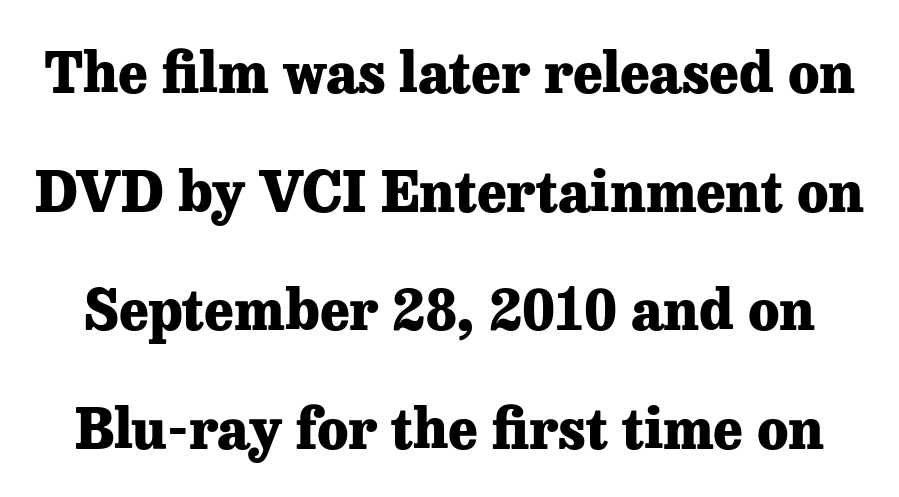
Q: Is the text bold? A: Yes.
Q: Is the text italic (slanted)? A: No, it is upright.
Q: Is the typeface a serif or a sans-serif typeface? A: Serif.
Q: Is the text underlined? A: No.
Q: Is the spacing between letters normal or unusually wide? A: Normal.
Q: Is the spacing between lines tight, normal or loose? A: Loose.
Q: Width (condensed, normal, or wide)? A: Normal.
Q: Stroke contrast? A: Low.
Q: x-height? A: Medium.
Q: Monospaced? A: No.
